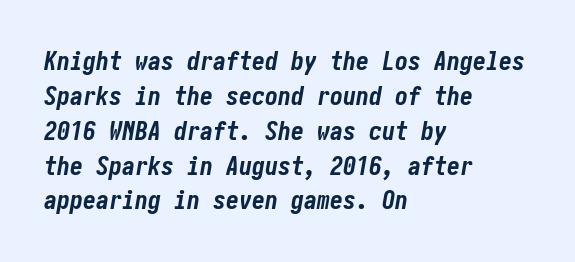
This sample uses plain, unmodified letter spacing. Underlining? Definitely not there. Successive baselines arrive at the customary interval. The text carries the slant typical of an italic or oblique font.
